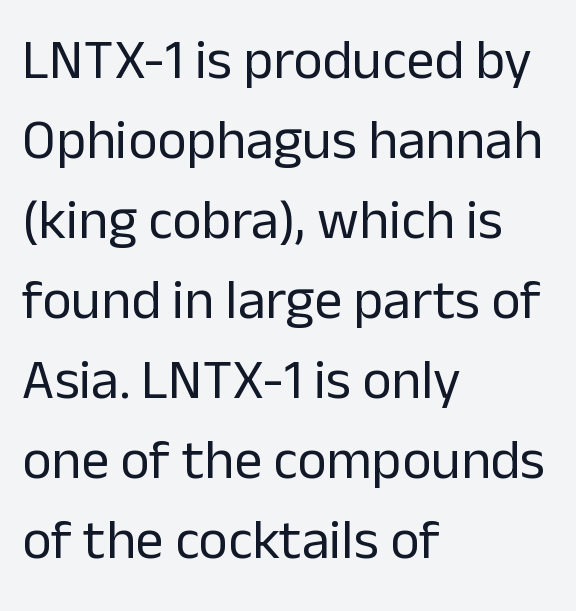
The image shows 56 px regular-weight sans-serif type, upright; set left-aligned, normal line spacing (1.43x), normal letter spacing, not underlined; low stroke contrast and a medium x-height.
